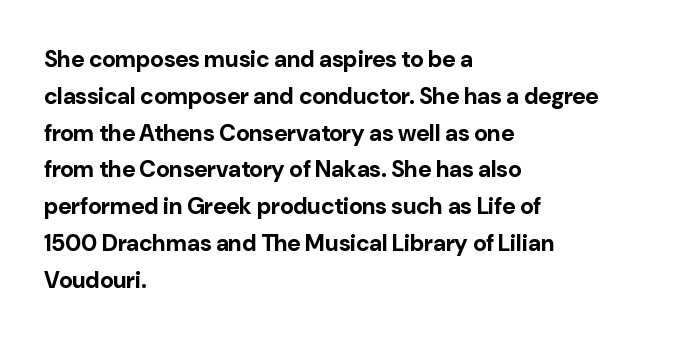
Q: Is the text bold? A: Yes.
Q: Is the text italic (slanted)? A: No, it is upright.
Q: Is the text underlined? A: No.
Q: How is the paragraph aligned? A: Left-aligned.
Q: Is the spacing between letters normal or unusually wide? A: Normal.
Q: Is the spacing between lines tight, normal or loose? A: Normal.
